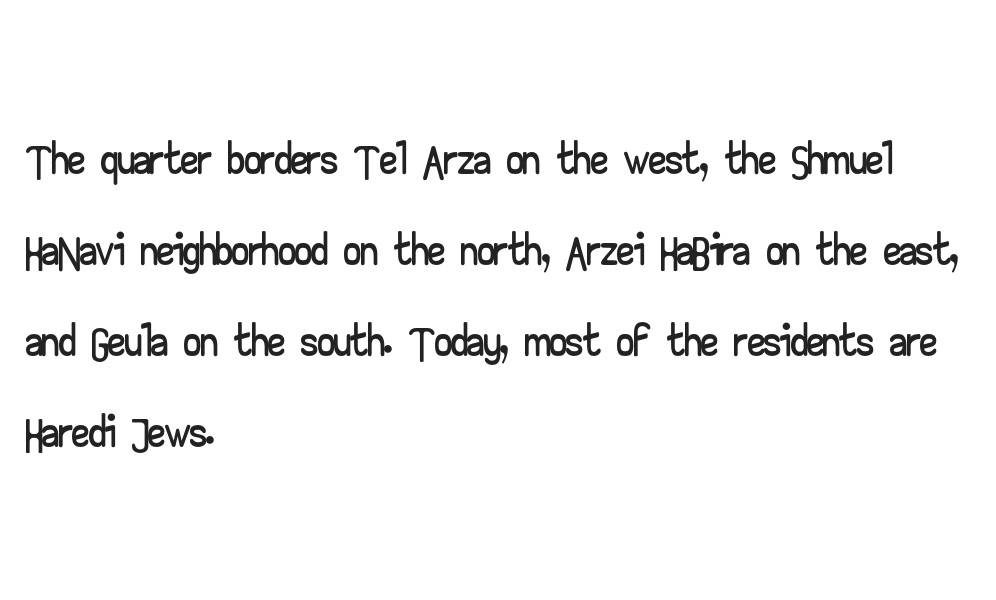
Clear beneath every line of the passage. Evenly set lines give the paragraph a standard silhouette. Nothing sits at the stroke ends, so this counts as sans-serif. The line texture is even and compact thanks to regular tracking. You can tell it's not italic because the verticals are truly vertical.
